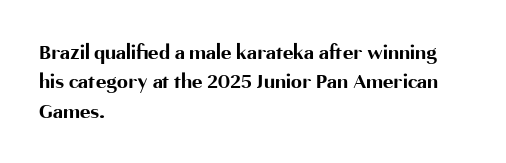
{"italic": "no", "bold": "yes", "underline": "no", "align": "left", "line_spacing": "normal", "line_spacing_ratio": 1.33, "letter_spacing": "normal", "letter_spacing_em": 0.0, "glyph_px": 22}
